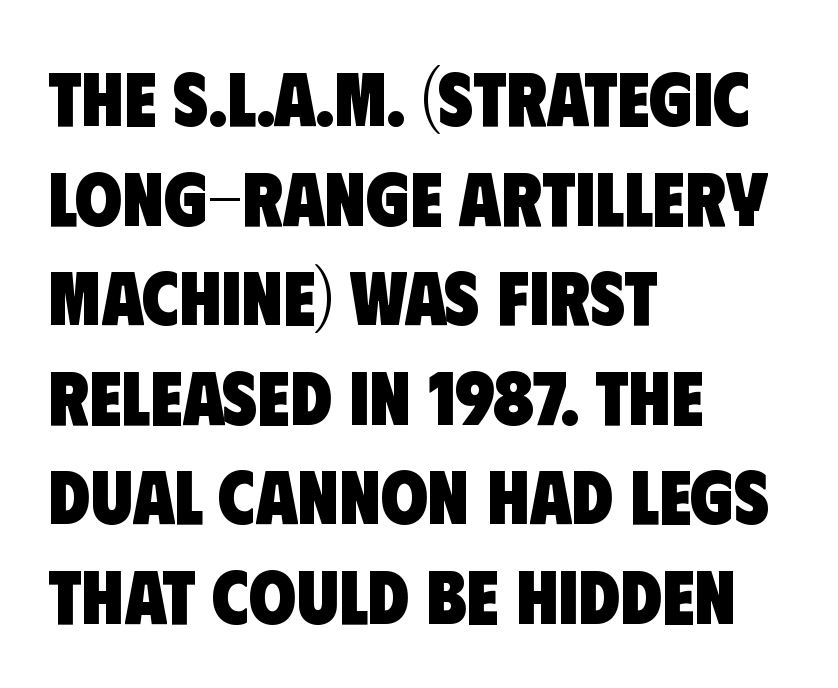
{"serif": "no", "bold": "yes", "weight": "heavy", "width": "condensed", "stroke_contrast": "low", "x_height": "large", "monospaced": "no", "underline": "no", "align": "left", "line_spacing": "normal", "line_spacing_ratio": 1.31, "letter_spacing": "normal", "letter_spacing_em": 0.0, "glyph_px": 76}
